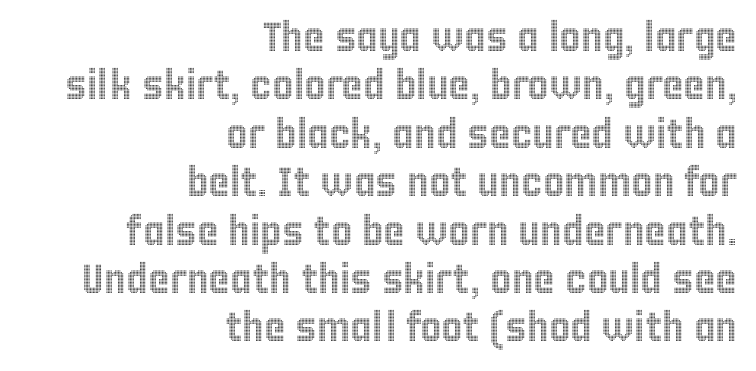
Varying glyph widths throughout — classic text-font behaviour. Spacing between characters is what you'd get straight out of the box. These lines stack with their right ends in a neat column. You can tell it's not italic because the verticals are truly vertical. The words here are not underlined.
